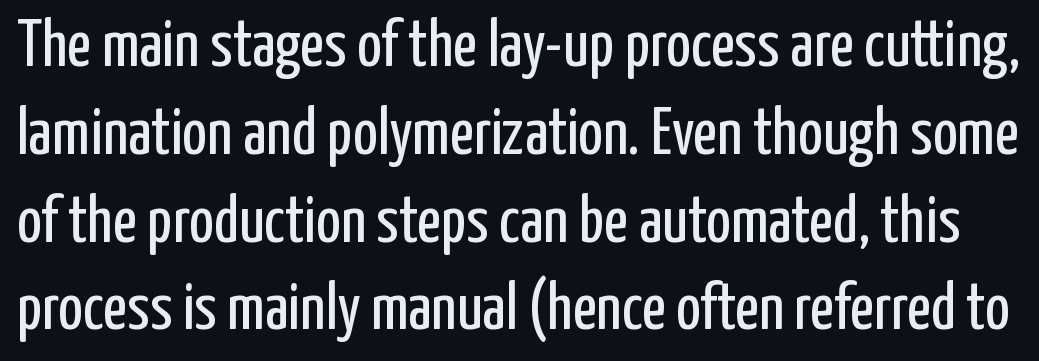
Q: Is the text bold? A: No.
Q: Is the text italic (slanted)? A: No, it is upright.
Q: Is the typeface a serif or a sans-serif typeface? A: Sans-serif.
Q: Is the text underlined? A: No.
Q: Is the spacing between letters normal or unusually wide? A: Normal.
Q: Is the spacing between lines tight, normal or loose? A: Normal.
Q: Width (condensed, normal, or wide)? A: Condensed.
Q: Stroke contrast? A: Low.
Q: x-height? A: Medium.
Q: Monospaced? A: No.
